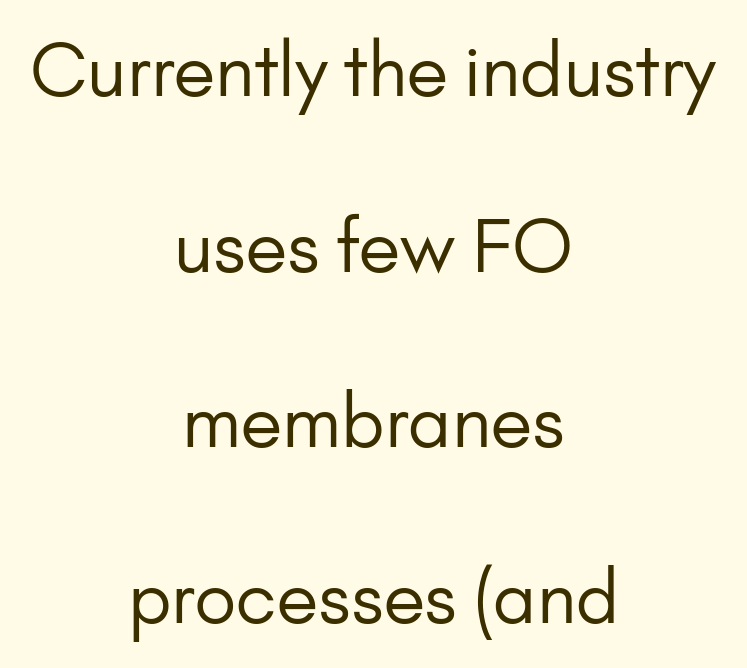
Q: Is the text bold? A: No.
Q: Is the text italic (slanted)? A: No, it is upright.
Q: Is the typeface a serif or a sans-serif typeface? A: Sans-serif.
Q: Is the text underlined? A: No.
Q: How is the paragraph aligned? A: Centered.
Q: Is the spacing between letters normal or unusually wide? A: Normal.
Q: Is the spacing between lines tight, normal or loose? A: Loose.
Q: Width (condensed, normal, or wide)? A: Normal.
Q: Stroke contrast? A: Low.
Q: x-height? A: Small.
Q: Monospaced? A: No.
